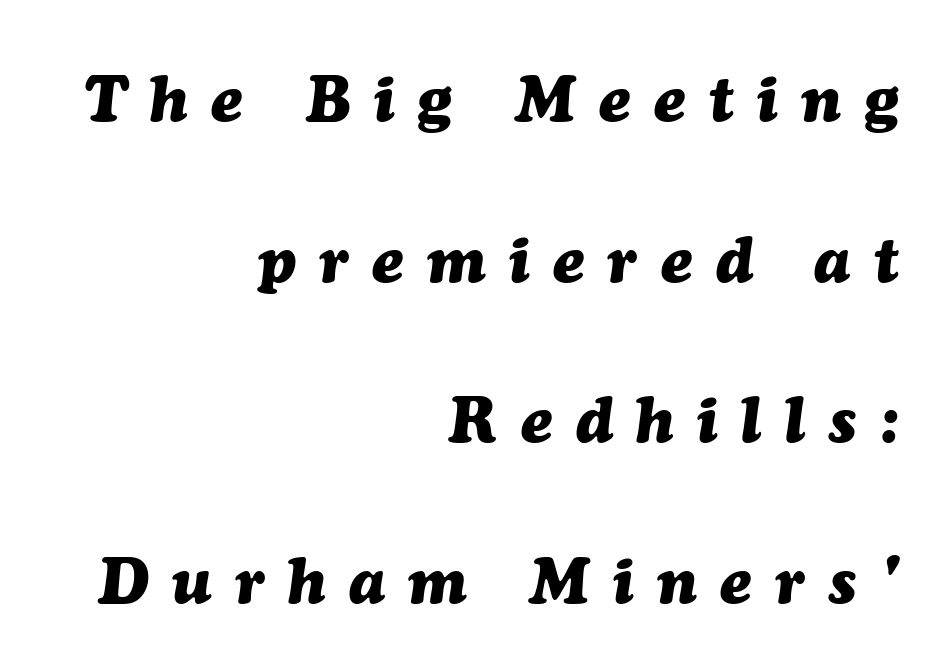
Q: Is the text bold? A: Yes.
Q: Is the text italic (slanted)? A: Yes, it leans right by about 7 degrees.
Q: Is the text underlined? A: No.
Q: How is the paragraph aligned? A: Right-aligned.
Q: Is the spacing between letters normal or unusually wide? A: Unusually wide.
Q: Is the spacing between lines tight, normal or loose? A: Loose.
Q: Width (condensed, normal, or wide)? A: Normal.
Q: Stroke contrast? A: Medium.
Q: x-height? A: Medium.
Q: Monospaced? A: No.
